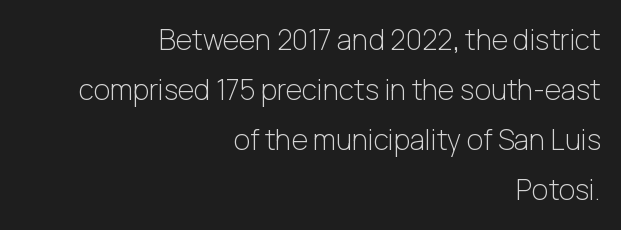
Q: Is the text bold? A: No.
Q: Is the text italic (slanted)? A: No, it is upright.
Q: Is the typeface a serif or a sans-serif typeface? A: Sans-serif.
Q: Is the text underlined? A: No.
Q: How is the paragraph aligned? A: Right-aligned.
Q: Is the spacing between letters normal or unusually wide? A: Normal.
Q: Width (condensed, normal, or wide)? A: Normal.
Q: Stroke contrast? A: Low.
Q: x-height? A: Medium.
Q: Monospaced? A: No.
